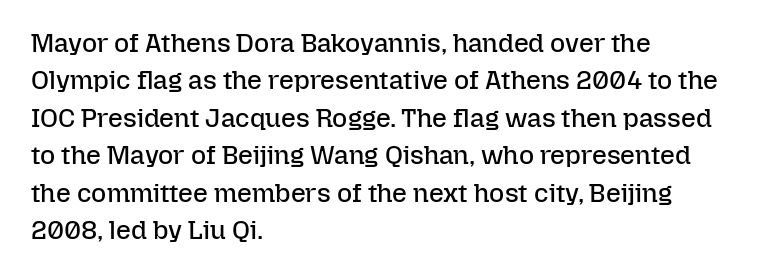
{"italic": "no", "bold": "no", "underline": "no", "align": "left", "line_spacing": "normal", "line_spacing_ratio": 1.44, "letter_spacing": "normal", "letter_spacing_em": 0.0, "glyph_px": 26}
